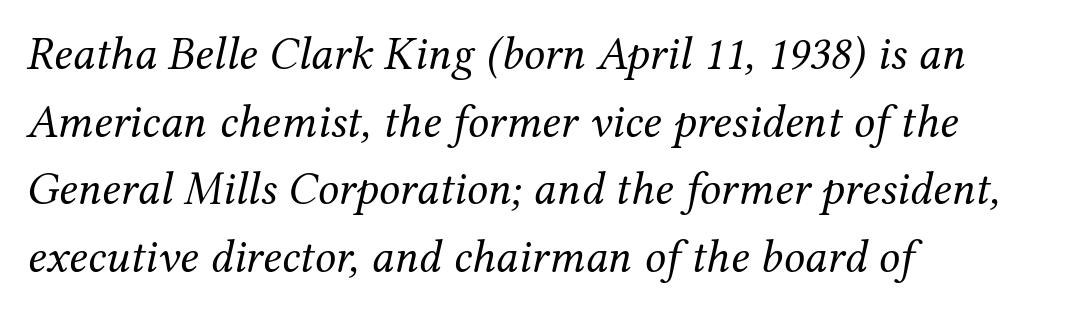
The image shows 47 px regular-weight serif type, italic (leaning right); set left-aligned, normal line spacing (1.44x), normal letter spacing, not underlined; medium stroke contrast and a medium x-height.
